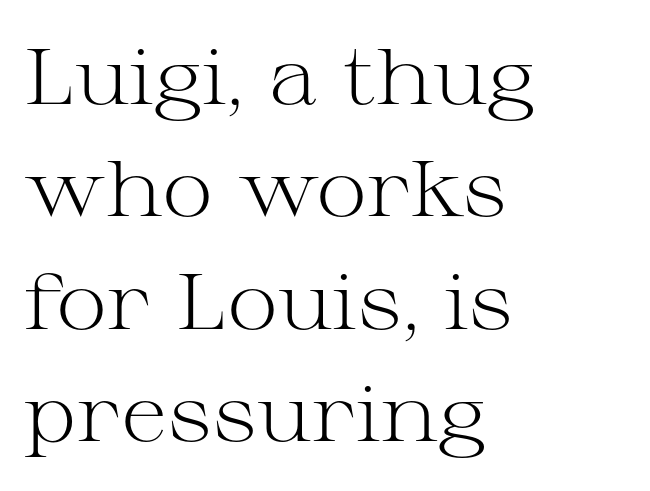
Observe the ordinary spacing: letters are neighbours, not strangers. The foot of each line stays bare and open. On a weight scale, this lands at 450 or below. I'd call this a serif setting — the letters wear small feet. Notice how the stems are strictly vertical — no italics here. Students, observe: this is what conventionally led text looks like.
